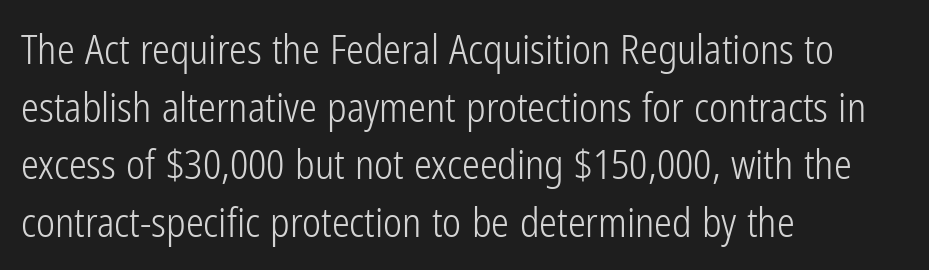
Q: Is the text bold? A: No.
Q: Is the text italic (slanted)? A: No, it is upright.
Q: Is the typeface a serif or a sans-serif typeface? A: Sans-serif.
Q: Is the text underlined? A: No.
Q: How is the paragraph aligned? A: Left-aligned.
Q: Is the spacing between letters normal or unusually wide? A: Normal.
Q: Is the spacing between lines tight, normal or loose? A: Normal.
Q: Width (condensed, normal, or wide)? A: Condensed.
Q: Stroke contrast? A: Low.
Q: x-height? A: Medium.
Q: Monospaced? A: No.
